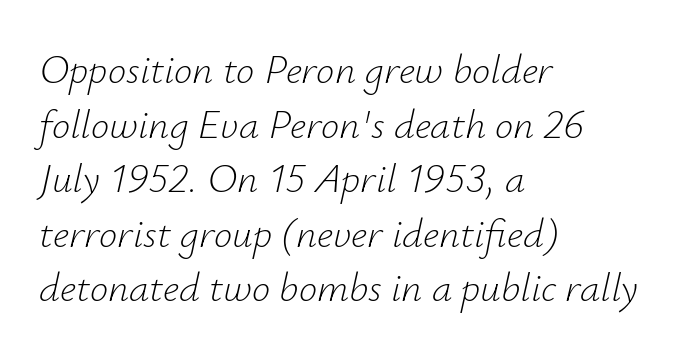
Here the designer chose a conventional face with non-uniform glyph widths. Every character sits at an angle, as italics do. Is the letter spacing exaggerated? No — it looks like the ordinary default. Horizontal alignment here is leftward, the default for most running prose.
